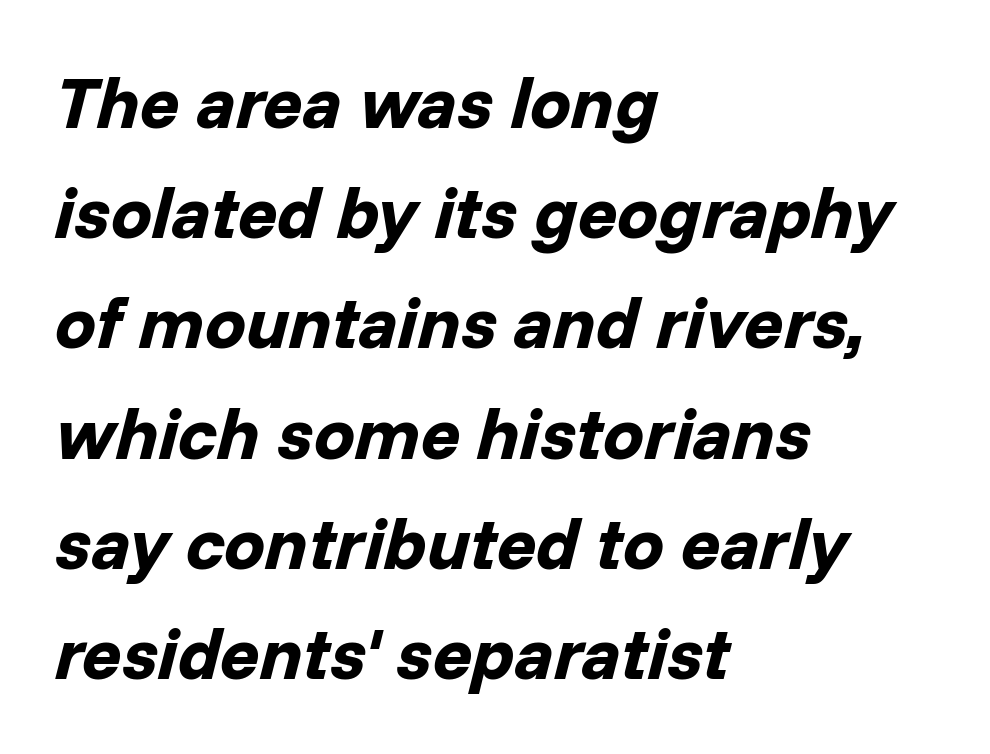
This rendering leaves character spacing at its baseline value. These lines were composed using italics. Normally led — the rows are evenly, conventionally spaced. Character widths vary here, with narrow letters taking less room than wide ones. Each line starts at the same left margin while the right side varies. Each row of text sits above clean, open space.
